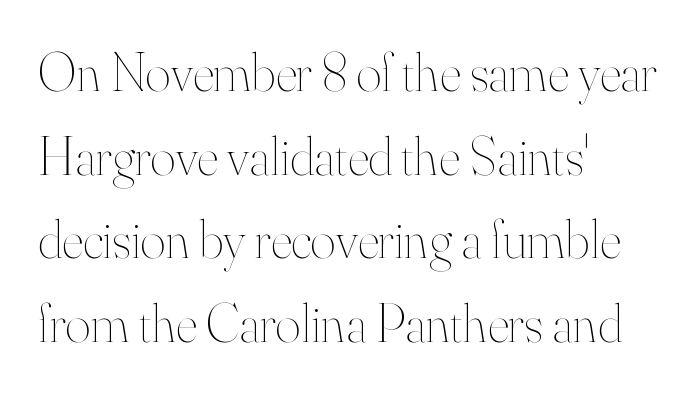
Q: Is the text bold? A: No.
Q: Is the text italic (slanted)? A: No, it is upright.
Q: Is the text underlined? A: No.
Q: How is the paragraph aligned? A: Left-aligned.
Q: Is the spacing between letters normal or unusually wide? A: Normal.
Q: Is the spacing between lines tight, normal or loose? A: Normal.
Q: Width (condensed, normal, or wide)? A: Normal.
Q: Stroke contrast? A: High.
Q: x-height? A: Small.
Q: Monospaced? A: No.
